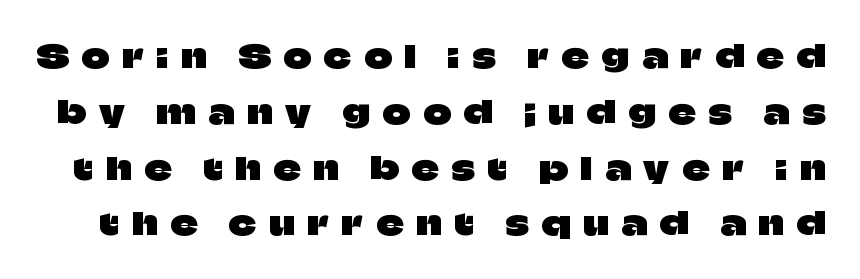
The image shows 30 px sans-serif type, upright; set line spacing 1.86x, unusually wide letter spacing (+0.43 em), not underlined; low stroke contrast and a large x-height.
